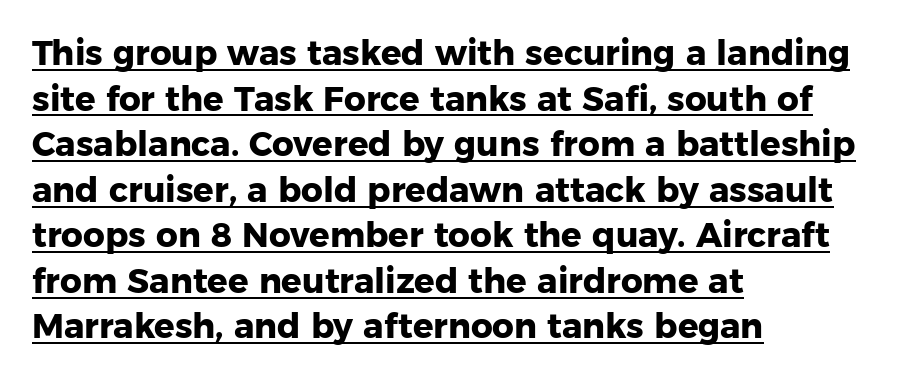
The image shows 34 px heavy sans-serif type, upright; set left-aligned, normal line spacing (1.34x), normal letter spacing, underlined; low stroke contrast and a medium x-height.
